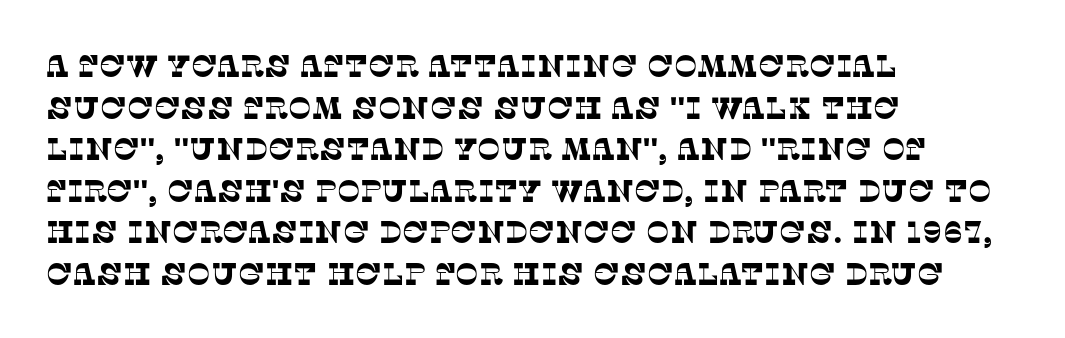
The image shows 31 px serif type; set left-aligned, normal line spacing (1.34x), normal letter spacing, not underlined; low stroke contrast and a large x-height.
